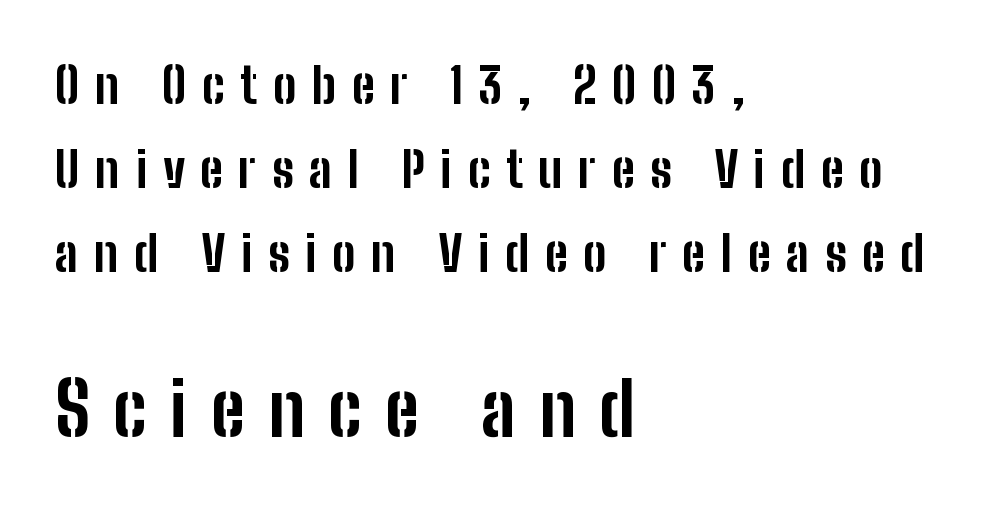
Q: Is the text bold? A: Yes.
Q: Is the text italic (slanted)? A: No, it is upright.
Q: Is the typeface a serif or a sans-serif typeface? A: Sans-serif.
Q: Is the text underlined? A: No.
Q: How is the paragraph aligned? A: Left-aligned.
Q: Is the spacing between letters normal or unusually wide? A: Unusually wide.
Q: Which block of text is set in a larger size, the first (top) or the second (bottom)? A: The second (bottom) one.
Q: Width (condensed, normal, or wide)? A: Condensed.
Q: Stroke contrast? A: Low.
Q: x-height? A: Medium.
Q: Monospaced? A: No.
